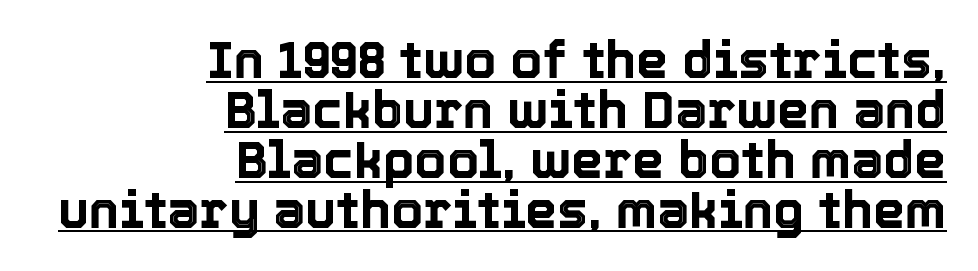
Q: Is the text italic (slanted)? A: No, it is upright.
Q: Is the text underlined? A: Yes.
Q: How is the paragraph aligned? A: Right-aligned.
Q: Is the spacing between letters normal or unusually wide? A: Normal.
Q: Is the spacing between lines tight, normal or loose? A: Tight.
Q: Width (condensed, normal, or wide)? A: Normal.
Q: x-height? A: Medium.
Q: Monospaced? A: No.
